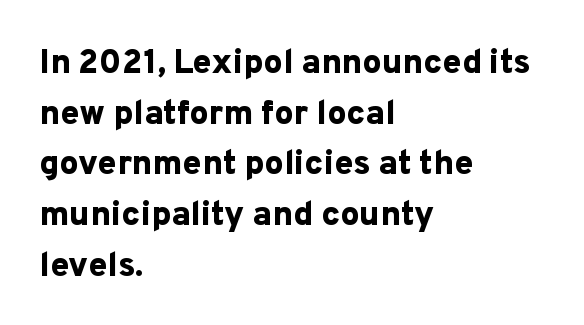
The image shows 34 px bold sans-serif type, upright; set left-aligned, normal line spacing (1.49x), normal letter spacing, not underlined; low stroke contrast and a medium x-height.
